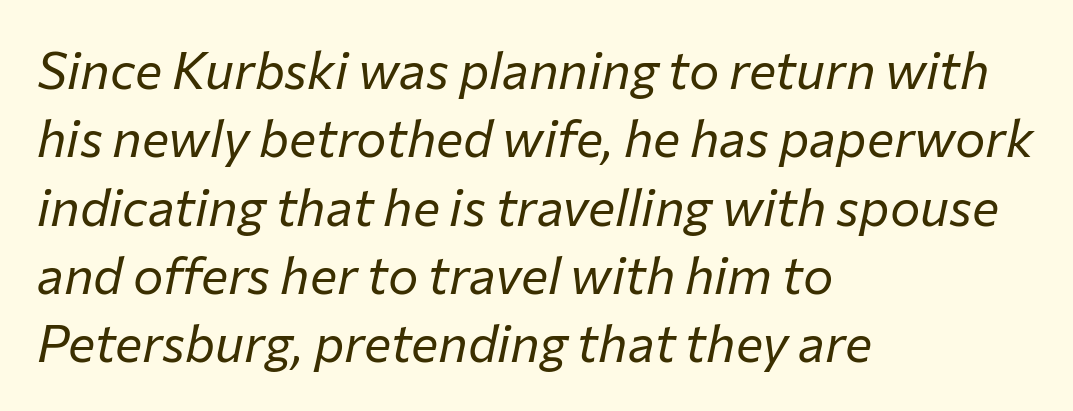
Line spacing here is normal. Stroke thickness stays within the range of a standard reading face or lighter. Type without underlining. Notice how the passage keeps a crisp vertical edge on the left only. You could not count columns in this text — the font is proportionally spaced. Characters are canted at an angle relative to the baseline's perpendicular.
